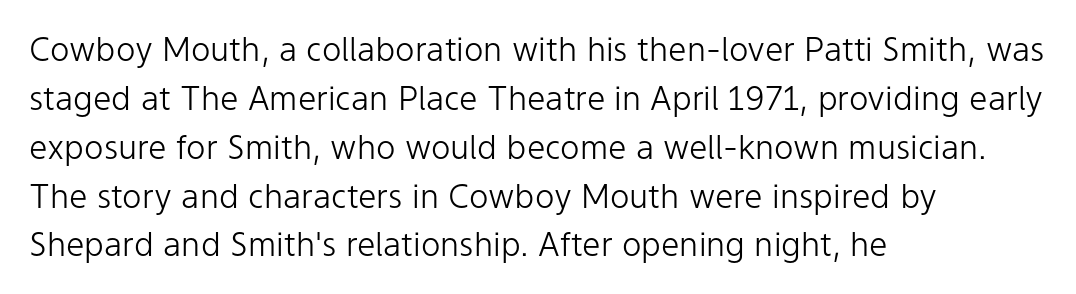
{"serif": "no", "italic": "no", "bold": "no", "weight": "light", "width": "normal", "stroke_contrast": "low", "x_height": "medium", "monospaced": "no", "underline": "no", "align": "left", "line_spacing": "normal", "line_spacing_ratio": 1.48, "letter_spacing": "normal", "letter_spacing_em": 0.0, "glyph_px": 33}
